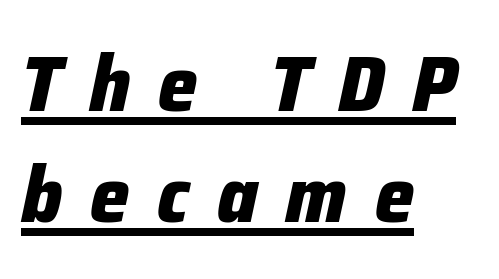
Q: Is the text bold? A: Yes.
Q: Is the text italic (slanted)? A: Yes, it leans right by about 12 degrees.
Q: Is the text underlined? A: Yes.
Q: How is the paragraph aligned? A: Left-aligned.
Q: Is the spacing between letters normal or unusually wide? A: Unusually wide.
Q: Is the spacing between lines tight, normal or loose? A: Normal.
Q: Width (condensed, normal, or wide)? A: Normal.
Q: Stroke contrast? A: Low.
Q: x-height? A: Medium.
Q: Monospaced? A: No.
